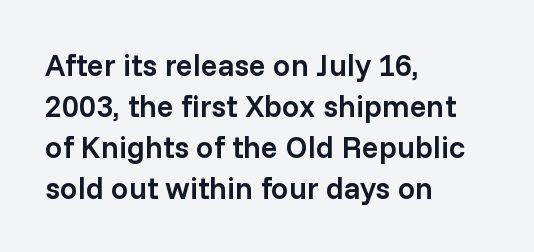
The image shows 31 px semibold sans-serif type, upright; set left-aligned, normal line spacing (1.32x), normal letter spacing, not underlined; low stroke contrast and a medium x-height.
